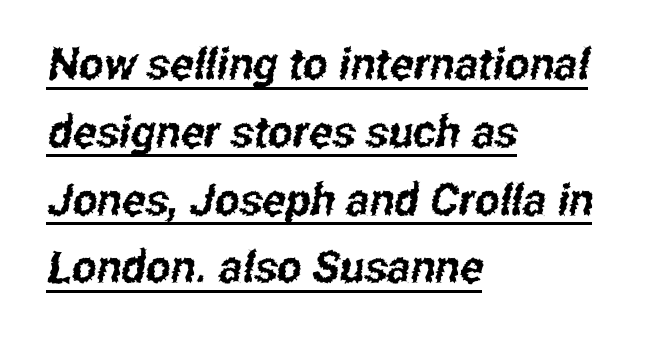
This sample keeps an unexceptional amount of space between lines. Teacher's note: observe the even left margin — that is flush-left alignment. A rule runs beneath these lines of type. Typographically, this falls in the sans-serif category.
